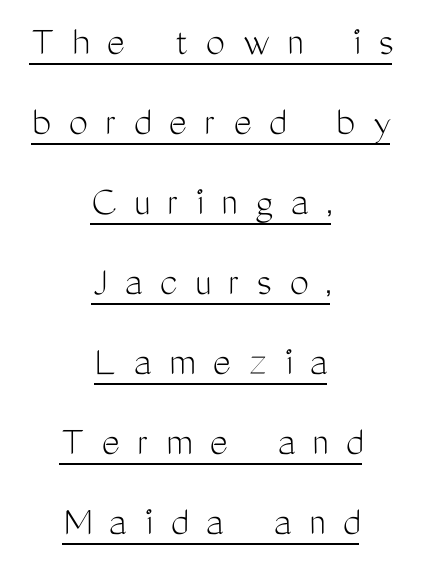
The image shows 43 px light, condensed sans-serif type, upright; set centered, line spacing 1.86x, unusually wide letter spacing (+0.41 em), underlined; medium stroke contrast and a medium x-height.
